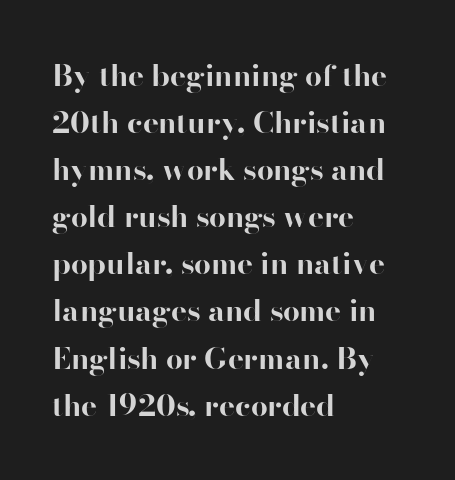
Proportional: the letters do not fall into vertical columns. Letter spacing: default. The passage is arranged the way most books set body copy — flush left. Whoever set this chose a conventional vertical rhythm. Every letter is thick-stroked: bold, no question.
